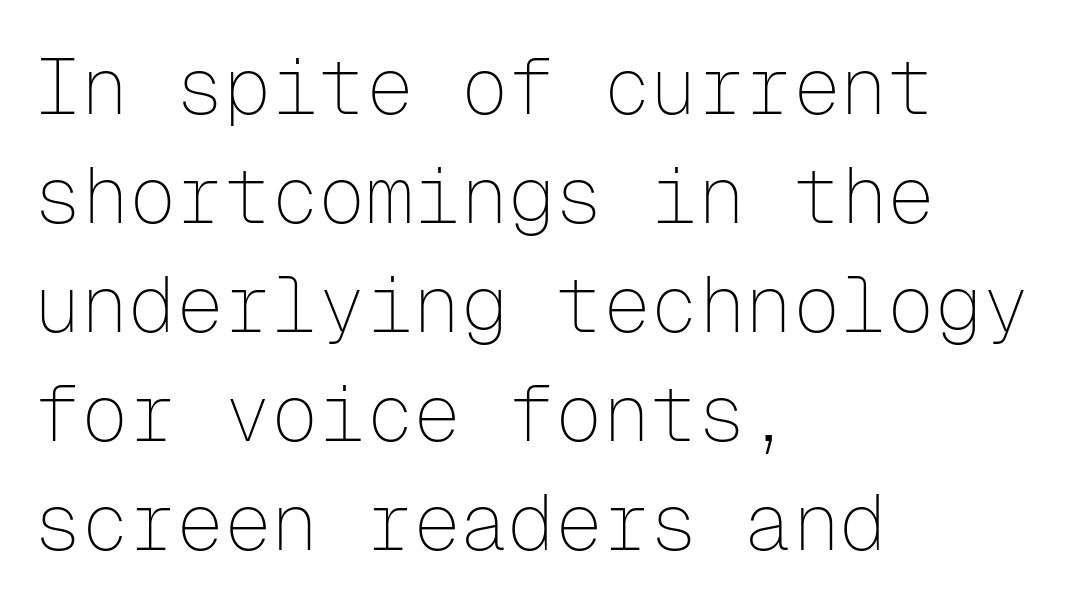
This is not heavy type; no bold has been used. Spacing between characters is what you'd get straight out of the box. Check where the strokes stop: nothing finishes them off — pure sans. Every character here occupies the same horizontal width, giving the sample a typewriter-like rhythm. This sample keeps an unexceptional amount of space between lines. The passage shown is not underscored anywhere.
